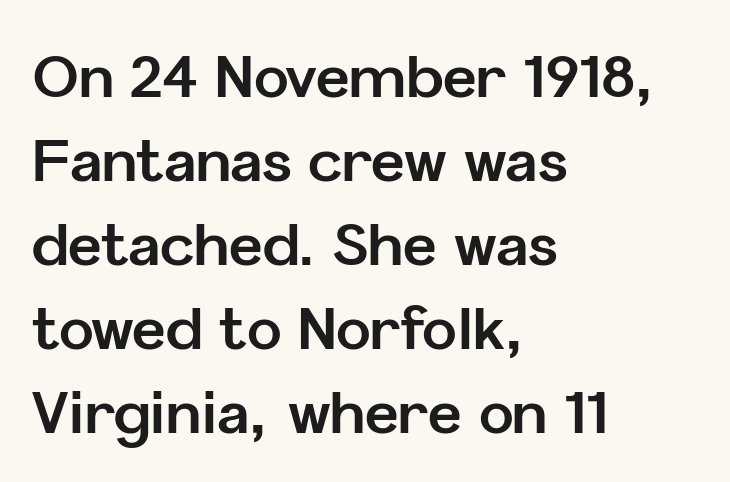
The image shows 58 px bold sans-serif type, upright; set left-aligned, normal line spacing (1.45x), normal letter spacing, not underlined; low stroke contrast and a medium x-height.
